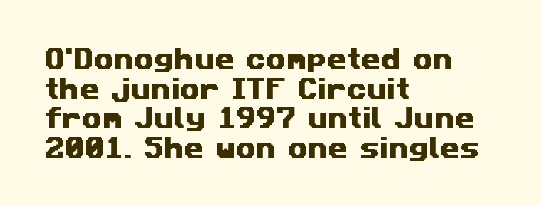
Leading matches the norm, producing a regular column. The passage is arranged the way most books set body copy — flush left. These lines keep a tight, regular rhythm from letter to letter. Underlining? Definitely not there.
